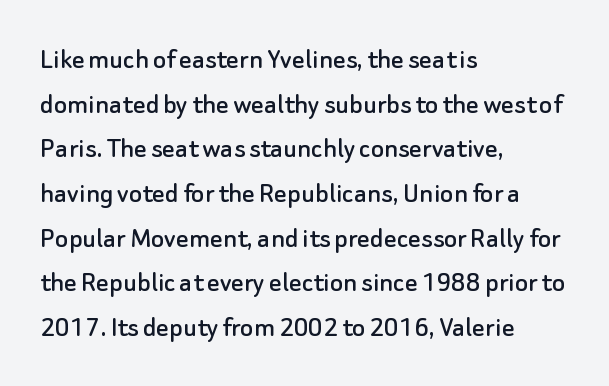
{"serif": "no", "italic": "no", "width": "normal", "stroke_contrast": "low", "x_height": "small", "monospaced": "no", "underline": "no", "align": "left", "line_spacing": "normal", "line_spacing_ratio": 1.44, "letter_spacing": "normal", "letter_spacing_em": 0.0, "glyph_px": 31}
